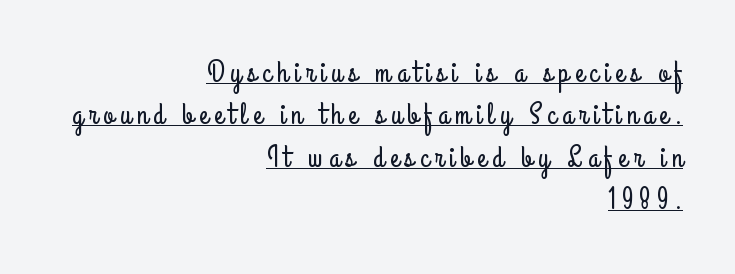
The image shows 29 px condensed sans-serif type; set right-aligned, normal line spacing (1.46x), unusually wide letter spacing (+0.21 em), underlined; low stroke contrast and a small x-height.
